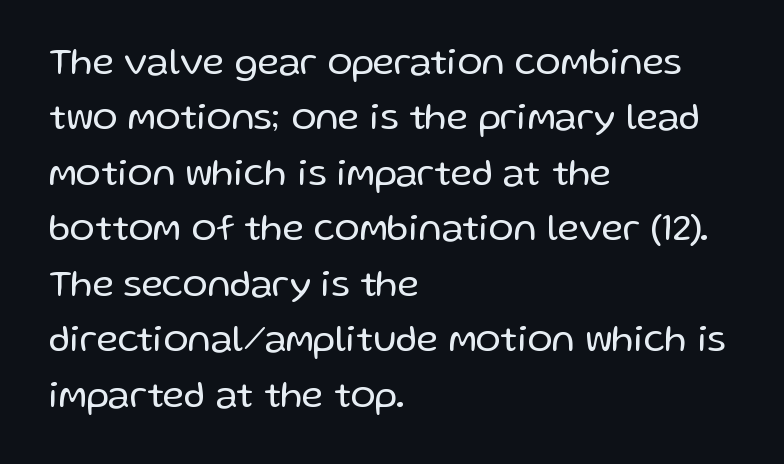
{"serif": "no", "italic": "no", "bold": "no", "weight": "regular", "width": "normal", "stroke_contrast": "low", "x_height": "medium", "monospaced": "no", "underline": "no", "align": "left", "line_spacing": "normal", "line_spacing_ratio": 1.5, "letter_spacing": "normal", "letter_spacing_em": 0.0, "glyph_px": 37}
